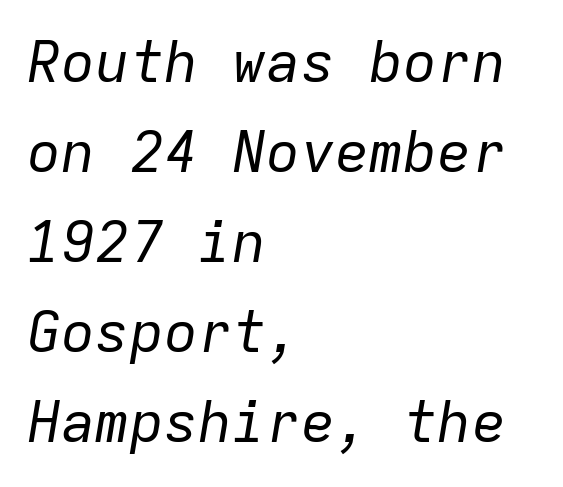
The passage shown is not bold in any degree. Leading: standard. Every character sits at an angle, as italics do. Clear beneath every line of the passage. Observe the ordinary spacing: letters are neighbours, not strangers. Does the copy run flush right? No — it runs flush left.
